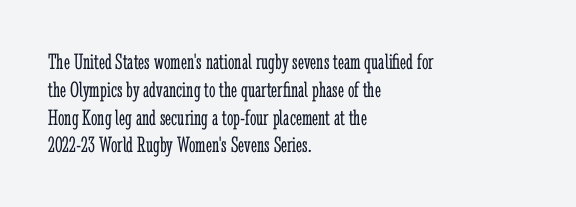
Italic: no, the glyphs are upright roman. Typeset ragged right — the left edge is the straight one. The gaps between neighbouring characters are ordinary and unremarkable. No letter is thick-stroked: the sample isn't bold. Lines of text with bare space underneath.
